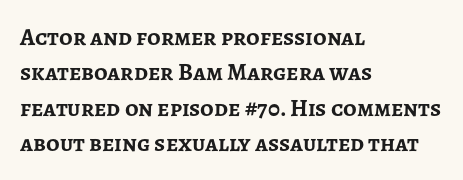
{"italic": "no", "bold": "yes", "underline": "no", "align": "left", "line_spacing": "normal", "line_spacing_ratio": 1.47, "letter_spacing": "normal", "letter_spacing_em": 0.0, "glyph_px": 24}
